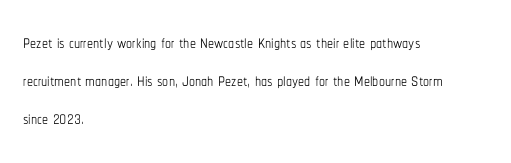
Q: Is the text bold? A: No.
Q: Is the text italic (slanted)? A: No, it is upright.
Q: Is the text underlined? A: No.
Q: How is the paragraph aligned? A: Left-aligned.
Q: Is the spacing between letters normal or unusually wide? A: Normal.
Q: Is the spacing between lines tight, normal or loose? A: Normal.
